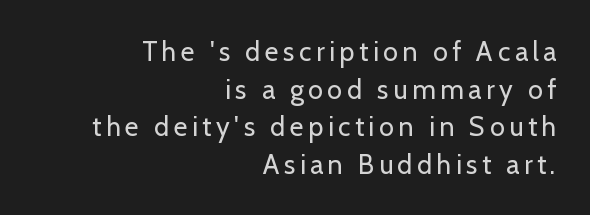
Q: Is the text bold? A: No.
Q: Is the text italic (slanted)? A: No, it is upright.
Q: Is the text underlined? A: No.
Q: How is the paragraph aligned? A: Right-aligned.
Q: Is the spacing between lines tight, normal or loose? A: Normal.
